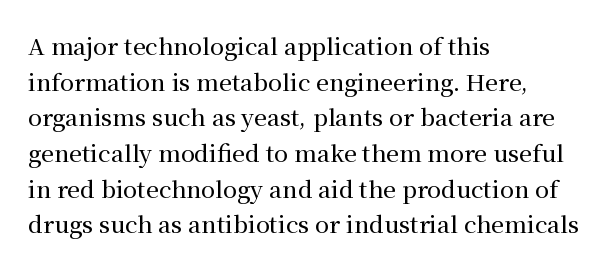
{"italic": "no", "underline": "no", "align": "left", "line_spacing": "normal", "line_spacing_ratio": 1.55, "letter_spacing": "normal", "letter_spacing_em": 0.0, "glyph_px": 23}
